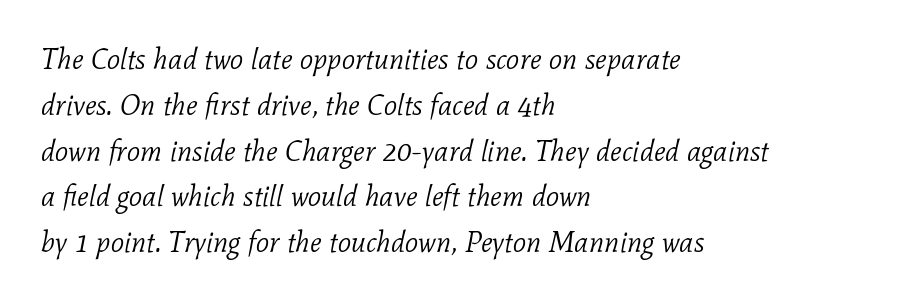
The image shows 29 px light serif type, italic (leaning right); set left-aligned, normal line spacing (1.58x), normal letter spacing, not underlined; low stroke contrast and a medium x-height.
